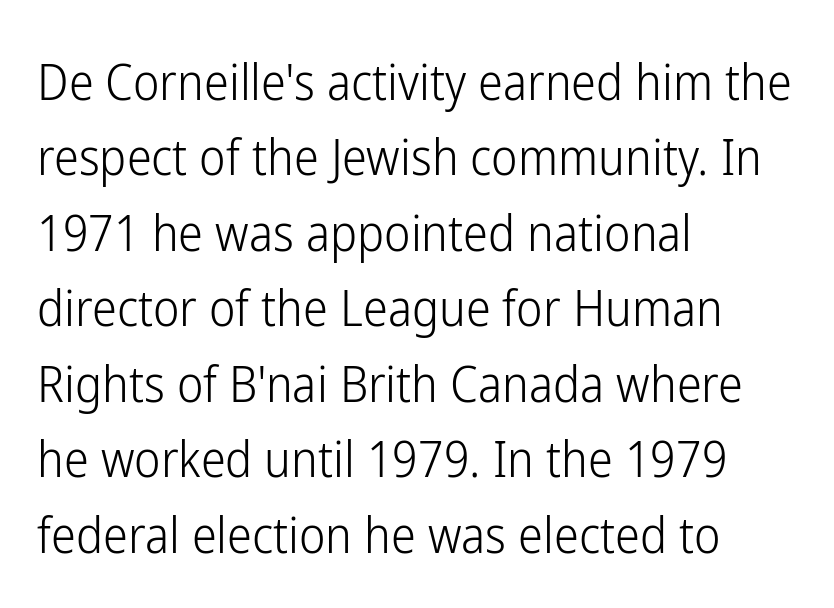
Is the letter spacing exaggerated? No — it looks like the ordinary default. The passage shown is typed in a proportional face where columns would drift. Font category for this specimen: sans-serif. This sample keeps an unexceptional amount of space between lines. The face looks like a standard text weight, possibly lighter. No italicization has been applied; the sample stays upright.
